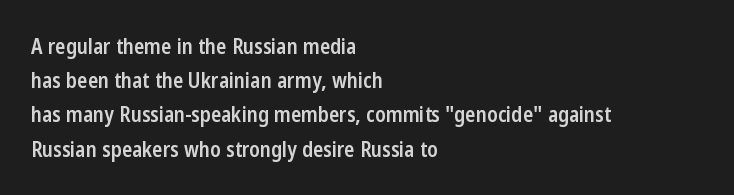
Q: Is the text bold? A: Semi-bold.
Q: Is the text italic (slanted)? A: No, it is upright.
Q: Is the text underlined? A: No.
Q: How is the paragraph aligned? A: Left-aligned.
Q: Is the spacing between letters normal or unusually wide? A: Normal.
Q: Is the spacing between lines tight, normal or loose? A: Normal.
